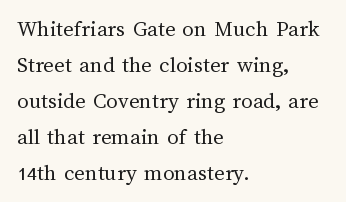
Q: Is the text bold? A: No.
Q: Is the text italic (slanted)? A: No, it is upright.
Q: Is the text underlined? A: No.
Q: How is the paragraph aligned? A: Left-aligned.
Q: Is the spacing between letters normal or unusually wide? A: Normal.
Q: Is the spacing between lines tight, normal or loose? A: Normal.
